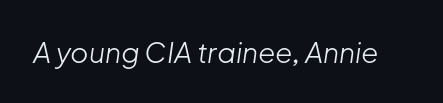
The image shows 28 px light type, italic (leaning right); set normal letter spacing, not underlined; low stroke contrast and a medium x-height.
